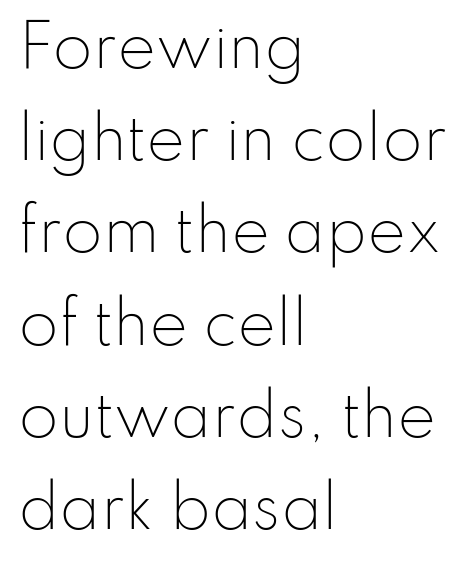
Character widths vary here, with narrow letters taking less room than wide ones. These lines stack with their left ends in a neat column. Is this a sans? Yes — the strokes have no serifs. A typesetter would mark this as roman, not italic.
